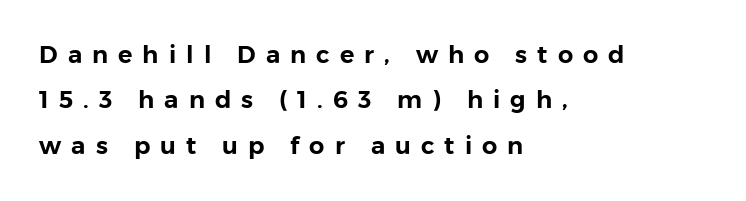
The image shows 24 px text type, upright; set left-aligned, line spacing 1.89x, unusually wide letter spacing (+0.42 em), not underlined.
